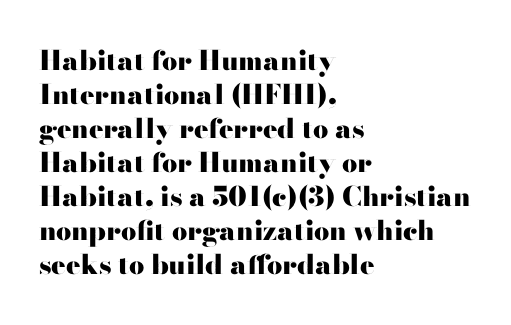
{"italic": "no", "bold": "yes", "underline": "no", "align": "left", "line_spacing": "normal", "line_spacing_ratio": 1.26, "letter_spacing": "normal", "letter_spacing_em": 0.0, "glyph_px": 27}
